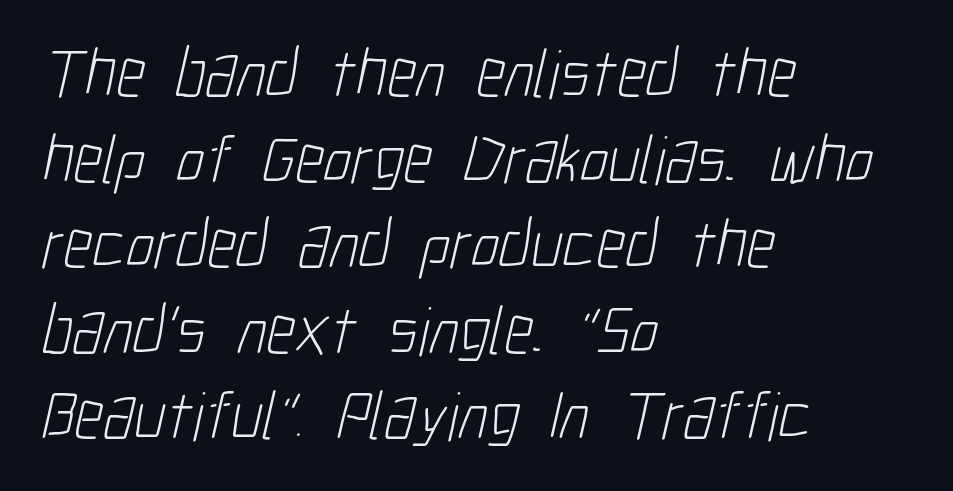
The image shows 69 px light, condensed sans-serif type; set left-aligned, line spacing 1.24x, normal letter spacing, not underlined; low stroke contrast and a medium x-height.
